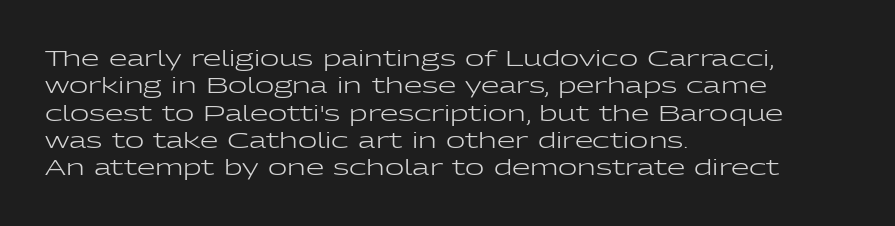
{"italic": "no", "bold": "no", "underline": "no", "align": "left", "line_spacing": "normal", "line_spacing_ratio": 1.3, "letter_spacing": "normal", "letter_spacing_em": 0.0, "glyph_px": 21}
